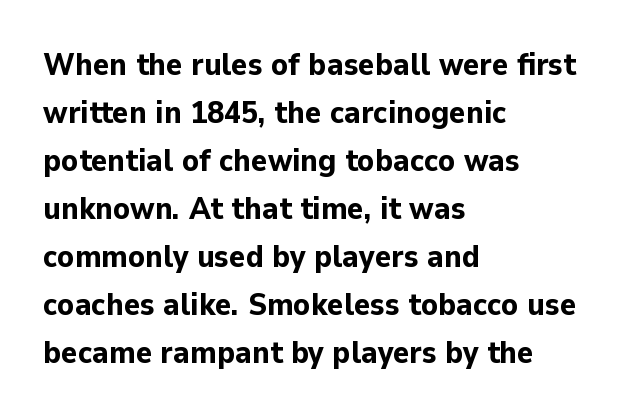
Is this a sans? Yes — the strokes have no serifs. The face used here is proportionally spaced, like ordinary book or web type. On the weight axis this lands at bold, roughly 700. The rendering anchors every line to the left-hand side. Words float on clear page, feet unadorned. Students, observe: this is what conventionally led text looks like.
